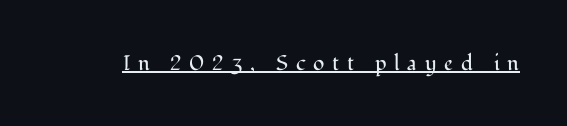
{"italic": "no", "bold": "no", "underline": "yes", "letter_spacing": "wide", "letter_spacing_em": 0.37, "glyph_px": 21}
